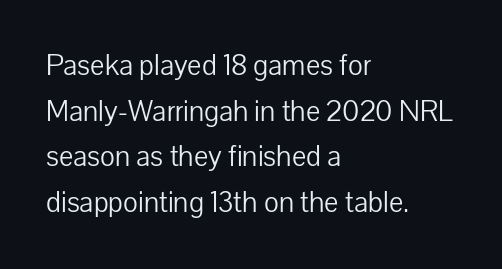
How are the letters spaced? Ordinarily, with no added tracking. Decoration check: the copy has no underline. In terms of leading, this rendering sits right in the middle. The weight would be labelled regular, book, light, or lighter still. The font family rendered here belongs to the sans-serif group. It's the straight-up-and-down kind of type.
